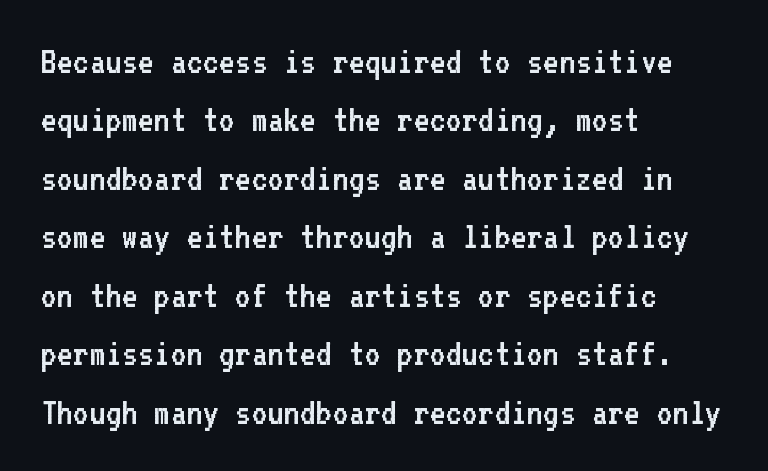
{"serif": "no", "italic": "no", "bold": "no", "weight": "regular", "width": "normal", "stroke_contrast": "low", "x_height": "medium", "monospaced": "yes", "underline": "no", "align": "left", "line_spacing": "normal", "line_spacing_ratio": 1.5, "letter_spacing": "normal", "letter_spacing_em": 0.0, "glyph_px": 39}
